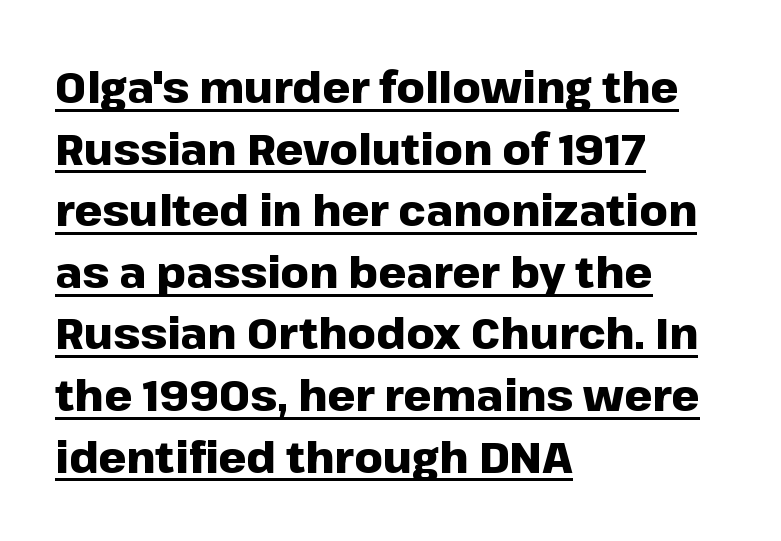
The letters are bold, with thick, heavy strokes. The tracking reads as untouched default to a designer's eye. This sample has the flowing, uneven cadence of proportional lettering. Whoever set this chose a conventional vertical rhythm.
